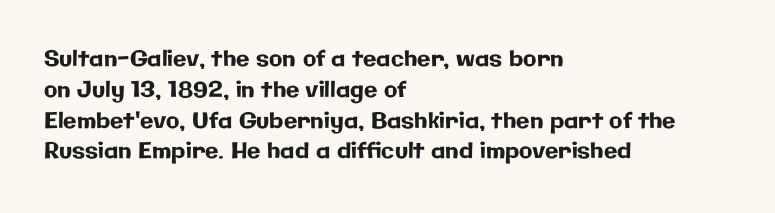
Q: Is the text italic (slanted)? A: No, it is upright.
Q: Is the text underlined? A: No.
Q: How is the paragraph aligned? A: Left-aligned.
Q: Is the spacing between letters normal or unusually wide? A: Normal.
Q: Is the spacing between lines tight, normal or loose? A: Normal.
